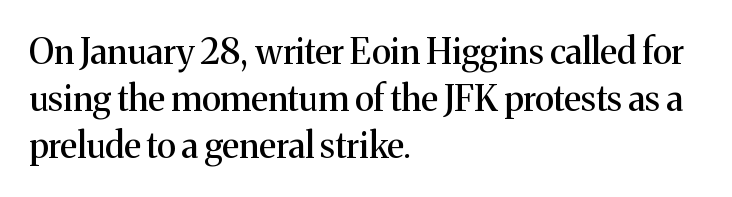
Looks like regular typesetting: each glyph gets only the width it needs. Posture: upright roman. Regular leading. These lines are set flush left with a ragged right edge. Honestly, there is no underline to notice here at all.
